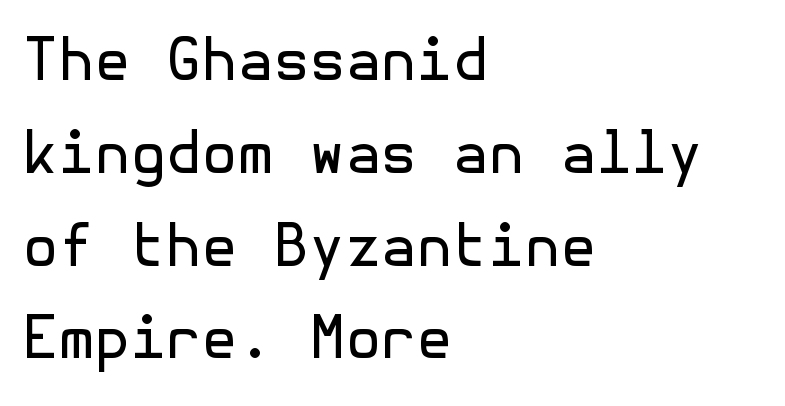
{"serif": "no", "italic": "no", "bold": "no", "weight": "regular", "width": "normal", "x_height": "medium", "underline": "no", "align": "left", "line_spacing": "normal", "line_spacing_ratio": 1.6, "letter_spacing": "normal", "letter_spacing_em": 0.0, "glyph_px": 58}
